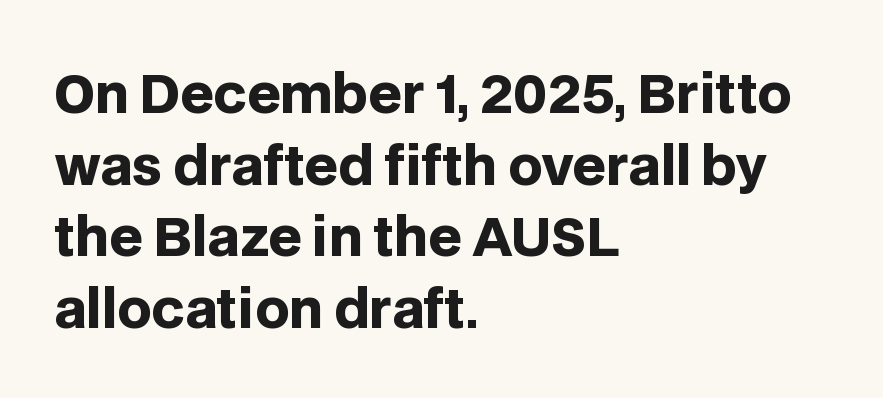
Words appear dense and cohesive because spacing is normal. Plain, unruled lines of type. What kind of face is this? One without serifs — a sans. Students, observe: this is what conventionally led text looks like. These lines are set flush left with a ragged right edge.
